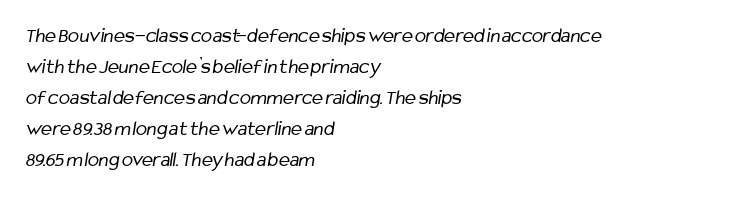
Q: Is the text bold? A: No.
Q: Is the text underlined? A: No.
Q: How is the paragraph aligned? A: Left-aligned.
Q: Is the spacing between letters normal or unusually wide? A: Normal.
Q: Is the spacing between lines tight, normal or loose? A: Normal.
